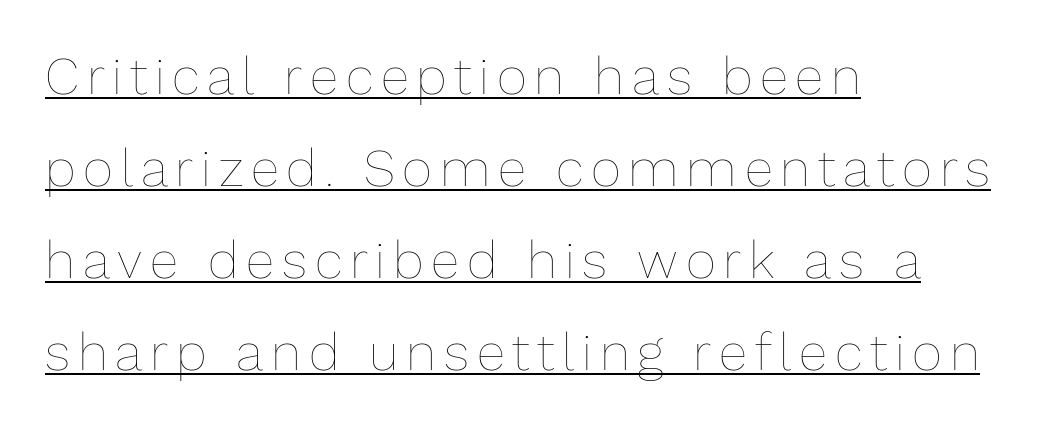
The letters advance in unequal steps, a hallmark of proportional type. The weight would be labelled regular, book, light, or lighter still. A typesetter would mark this as roman, not italic. The rendered words wear a rule along their underside.
